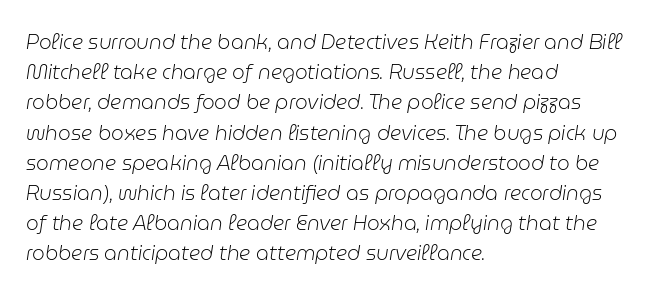
The image shows 20 px text type, italic (leaning right); set left-aligned, normal line spacing (1.51x), normal letter spacing, not underlined.
